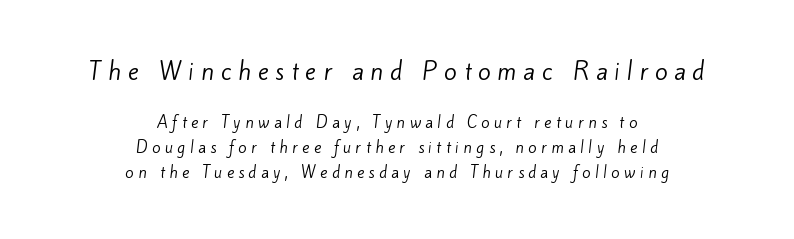
{"bold": "no", "underline": "no", "align": "center", "line_spacing": "normal", "line_spacing_ratio": 1.68, "letter_spacing": "wide", "letter_spacing_em": 0.3, "larger_block": "first", "size_ratio": 1.53, "glyph_px": 23}
